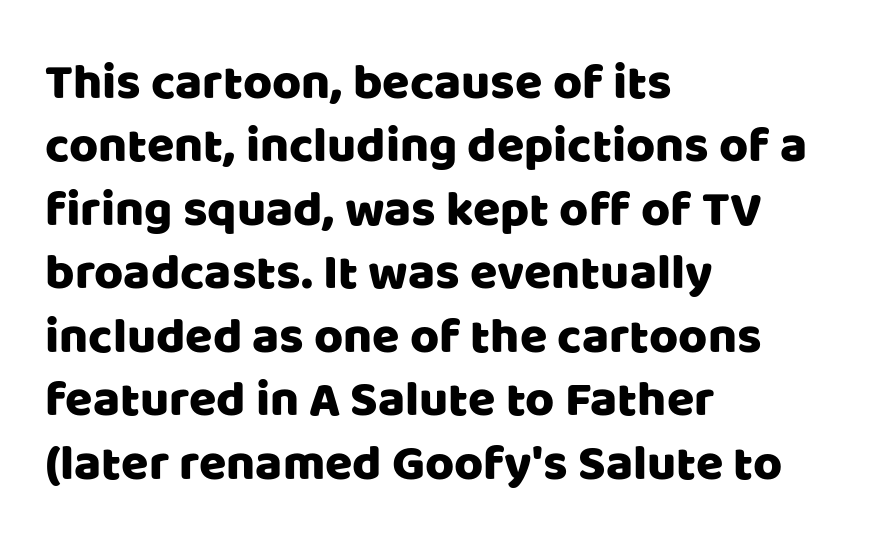
Q: Is the text italic (slanted)? A: No, it is upright.
Q: Is the typeface a serif or a sans-serif typeface? A: Sans-serif.
Q: Is the text underlined? A: No.
Q: How is the paragraph aligned? A: Left-aligned.
Q: Is the spacing between letters normal or unusually wide? A: Normal.
Q: Is the spacing between lines tight, normal or loose? A: Normal.
Q: Width (condensed, normal, or wide)? A: Normal.
Q: Stroke contrast? A: Low.
Q: x-height? A: Large.
Q: Monospaced? A: No.
